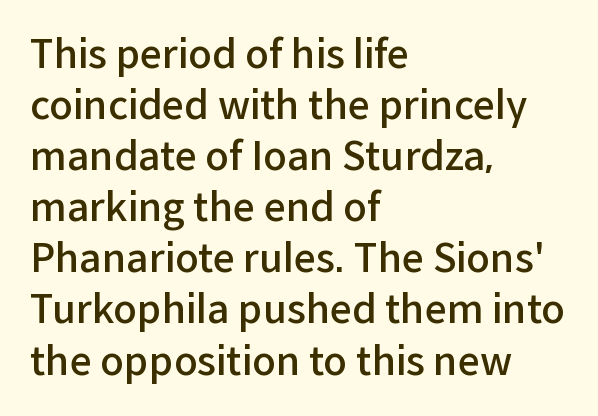
These lines are rendered in a variable-pitch font. Strokes here are thickened, but only to semibold level. Inter-character spacing is left at the font's built-in metrics. The designer left line spacing at the default.
